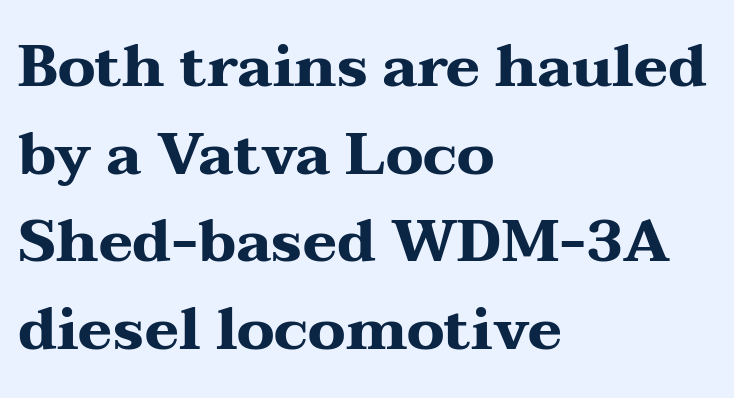
{"serif": "yes", "italic": "no", "bold": "yes", "weight": "heavy", "width": "wide", "stroke_contrast": "medium", "x_height": "medium", "monospaced": "no", "underline": "no", "align": "left", "line_spacing": "normal", "line_spacing_ratio": 1.51, "letter_spacing": "normal", "letter_spacing_em": 0.0, "glyph_px": 58}
